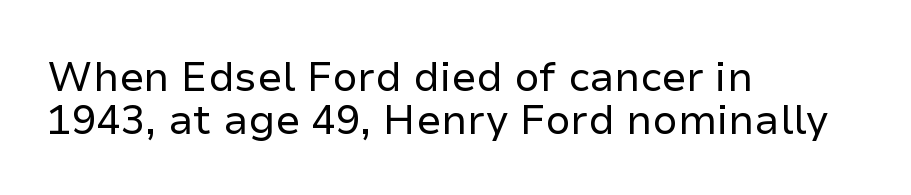
The image shows 41 px regular-weight sans-serif type, upright; set left-aligned, tight line spacing (1.06x), normal letter spacing, not underlined; low stroke contrast and a medium x-height.
